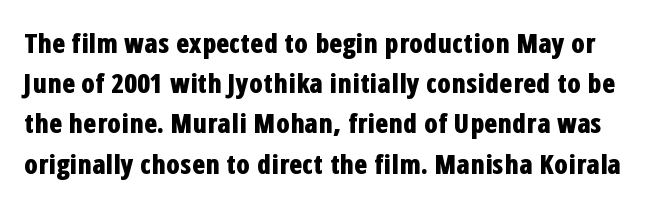
The strokes are fattened all the way to bold. A roman cut, with each character standing at attention. Only glyphs here, with clear space below each row. Regarding leading, the lines here are spaced in the standard way. The type is set solid horizontally, with unmodified tracking.
